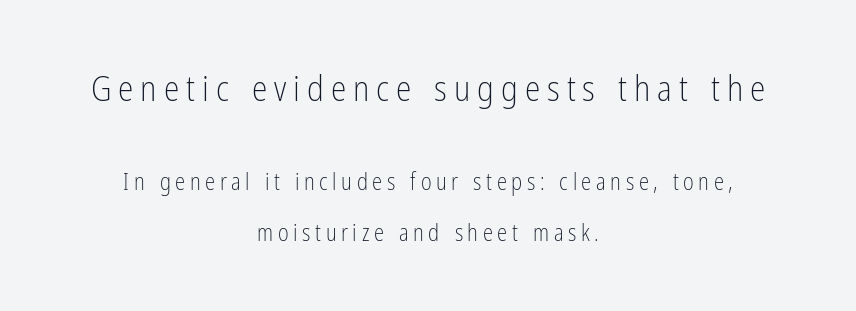
{"serif": "no", "italic": "no", "bold": "no", "weight": "light", "width": "condensed", "stroke_contrast": "low", "x_height": "medium", "monospaced": "no", "underline": "no", "align": "center", "line_spacing": "loose", "line_spacing_ratio": 2.23, "letter_spacing": "wide", "letter_spacing_em": 0.2, "larger_block": "first", "size_ratio": 1.52, "glyph_px": 35}
